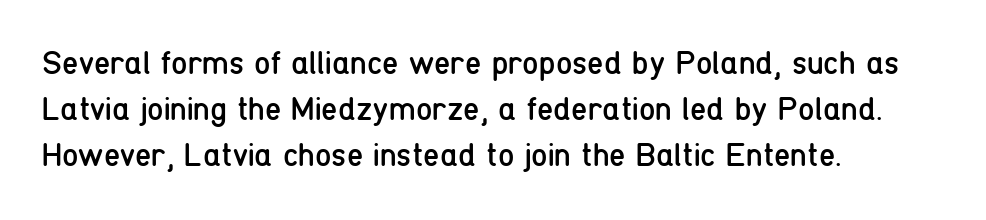
{"serif": "no", "italic": "no", "bold": "no", "weight": "regular", "width": "condensed", "stroke_contrast": "low", "x_height": "medium", "monospaced": "no", "underline": "no", "align": "left", "line_spacing": "normal", "line_spacing_ratio": 1.4, "letter_spacing": "normal", "letter_spacing_em": 0.0, "glyph_px": 33}
